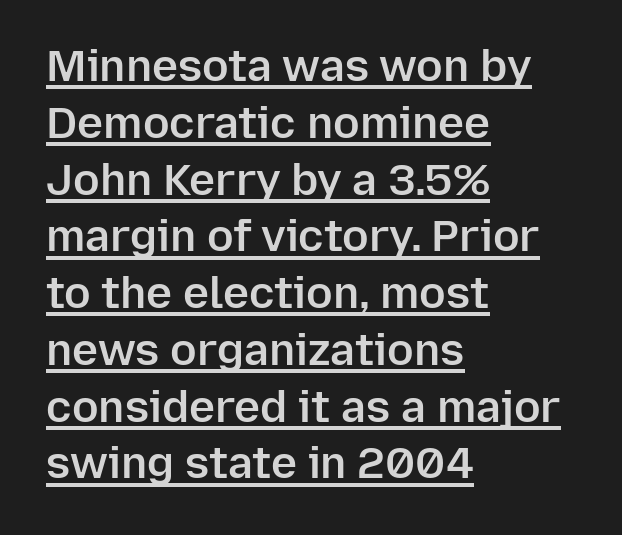
Q: Is the text bold? A: Semi-bold.
Q: Is the text italic (slanted)? A: No, it is upright.
Q: Is the typeface a serif or a sans-serif typeface? A: Sans-serif.
Q: Is the text underlined? A: Yes.
Q: How is the paragraph aligned? A: Left-aligned.
Q: Is the spacing between letters normal or unusually wide? A: Normal.
Q: Is the spacing between lines tight, normal or loose? A: Normal.
Q: Width (condensed, normal, or wide)? A: Normal.
Q: Stroke contrast? A: Low.
Q: x-height? A: Medium.
Q: Monospaced? A: No.
